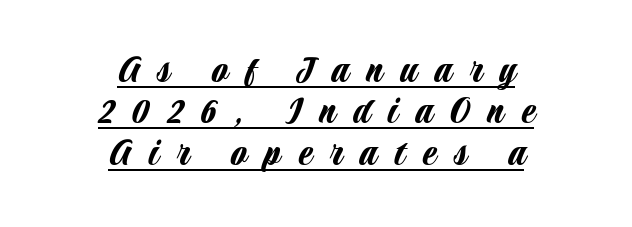
The image shows 41 px condensed sans-serif type; set centered, tight line spacing (1.01x), unusually wide letter spacing (+0.43 em), underlined; low stroke contrast and a large x-height.
